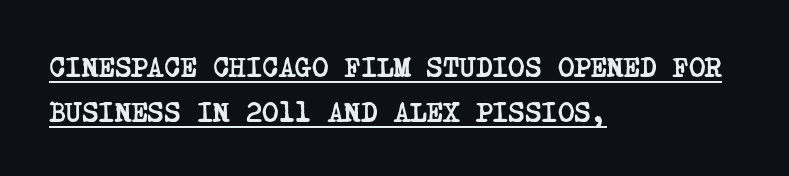
Underlining? Definitely there. Note: serifs present on the glyphs. The letterforms sit shoulder to shoulder at normal distance. This sample keeps an unexceptional amount of space between lines. Pretty heavy lettering here — definitely bold. Caption: multi-line text, flush left, ragged right.
